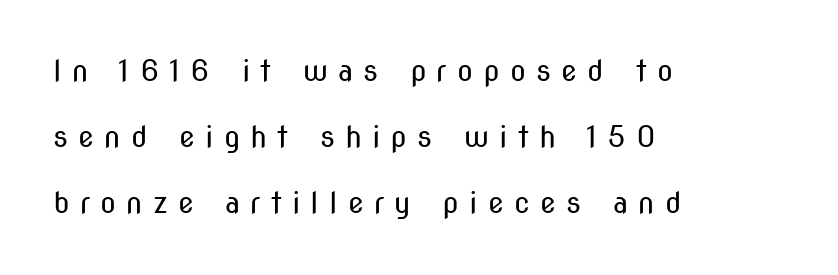
The image shows 29 px regular-weight, condensed sans-serif type, upright; set left-aligned, loose line spacing (2.28x), unusually wide letter spacing (+0.35 em), not underlined; medium stroke contrast and a medium x-height.
